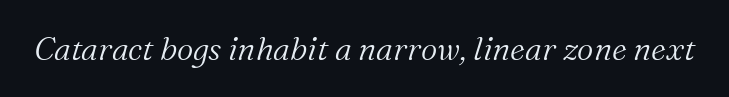
{"serif": "yes", "italic": "yes", "lean": "right", "slant_degrees": 16, "bold": "no", "weight": "light", "width": "normal", "stroke_contrast": "medium", "x_height": "medium", "monospaced": "no", "underline": "no", "letter_spacing": "normal", "letter_spacing_em": 0.0, "glyph_px": 32}
